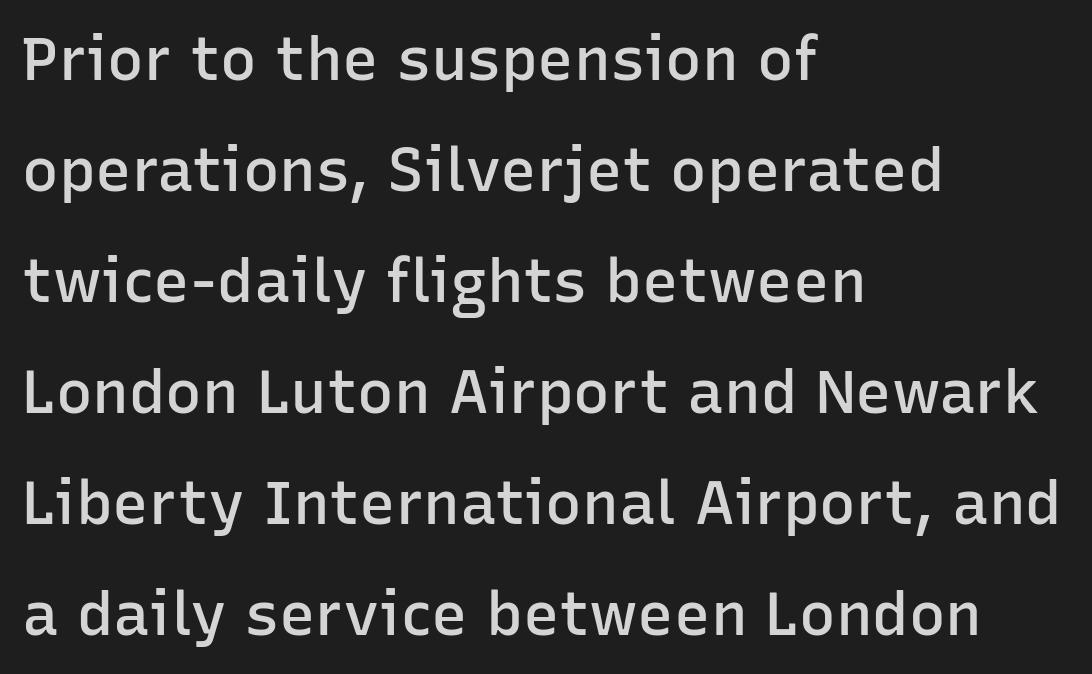
The image shows 61 px semibold sans-serif type, upright; set left-aligned, line spacing 1.82x, normal letter spacing, not underlined; low stroke contrast and a medium x-height.
